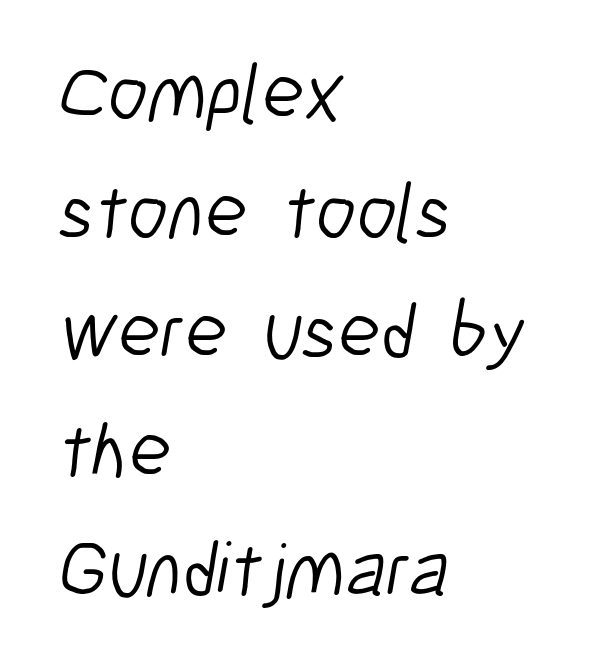
The compositor pushed each line to the left boundary. The letters advance in unequal steps, a hallmark of proportional type. This sample uses a sans-serif face. The face looks like a standard text weight, possibly lighter. Lines of text with bare space underneath.
